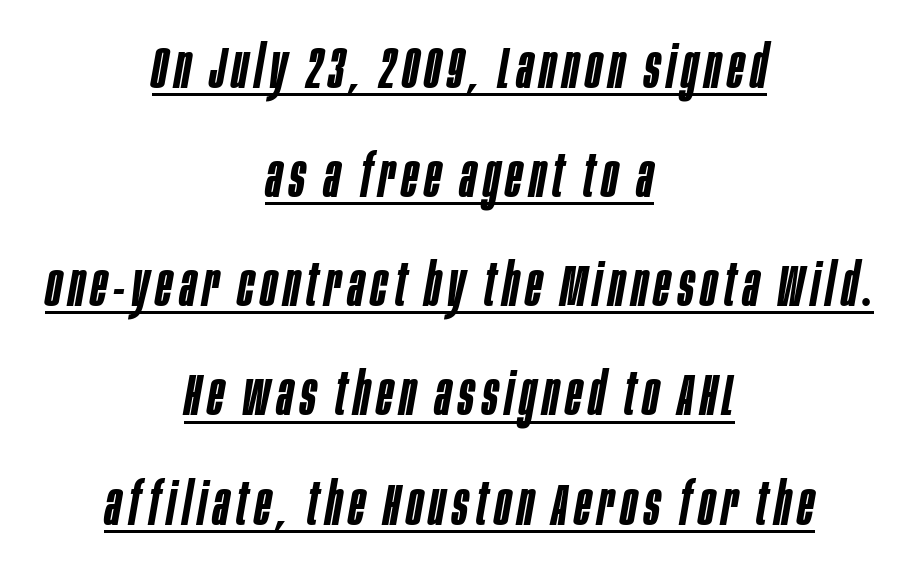
Q: Is the text bold? A: Semi-bold.
Q: Is the text italic (slanted)? A: Yes, it leans right by about 10 degrees.
Q: Is the text underlined? A: Yes.
Q: How is the paragraph aligned? A: Centered.
Q: Width (condensed, normal, or wide)? A: Condensed.
Q: Stroke contrast? A: Low.
Q: x-height? A: Large.
Q: Monospaced? A: No.
